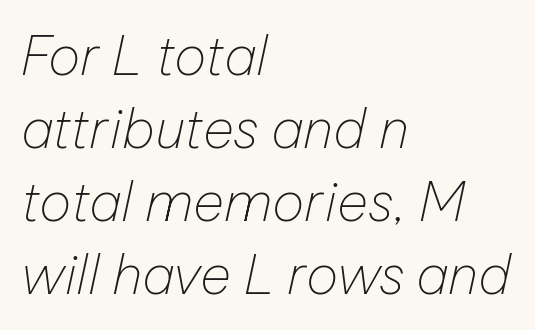
The image shows 54 px thin type, italic (leaning right); set left-aligned, normal line spacing (1.35x), normal letter spacing, not underlined; low stroke contrast and a medium x-height.
